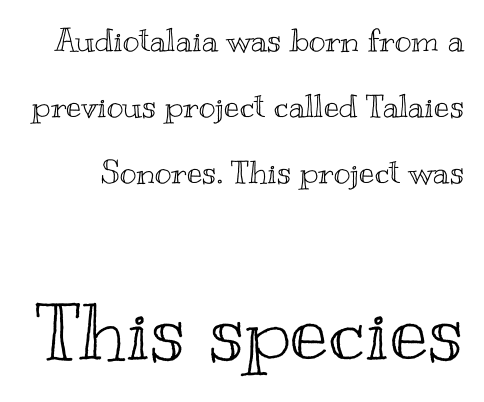
Varying glyph widths throughout — classic text-font behaviour. The baseline area is clear. The gaps between neighbouring characters are ordinary and unremarkable. Quick note: not italic, upright. How would I describe the line gaps? Wide and relaxed. In this sample the second text group is rendered at the bigger scale.
